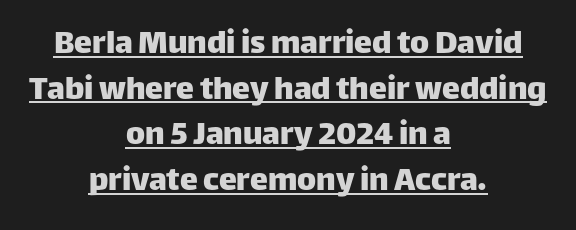
The image shows 36 px sans-serif type, upright; set centered, normal line spacing (1.27x), normal letter spacing, underlined; low stroke contrast and a large x-height.
